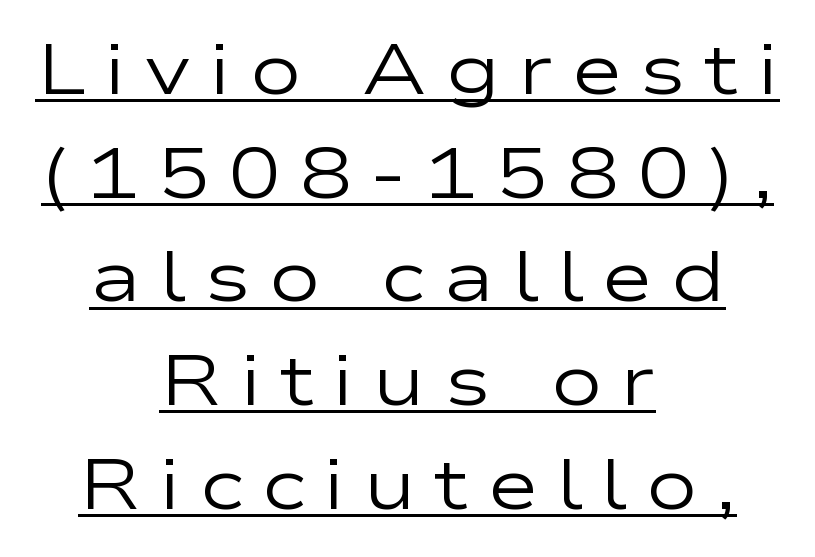
A baseline rule has been typeset under these characters. Each stroke keeps to a modest, everyday thickness or less. The letters stand straight up with perfectly vertical stems. You could not count columns in this text — the font is proportionally spaced.
